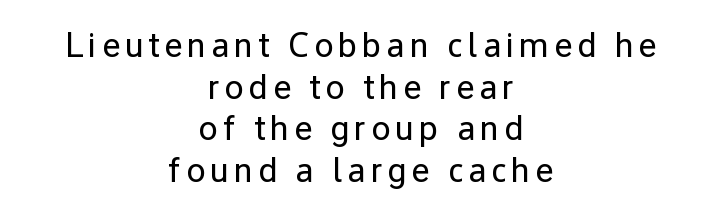
Q: Is the text bold? A: No.
Q: Is the text italic (slanted)? A: No, it is upright.
Q: Is the typeface a serif or a sans-serif typeface? A: Sans-serif.
Q: Is the text underlined? A: No.
Q: How is the paragraph aligned? A: Centered.
Q: Width (condensed, normal, or wide)? A: Normal.
Q: Stroke contrast? A: Low.
Q: x-height? A: Medium.
Q: Monospaced? A: No.
